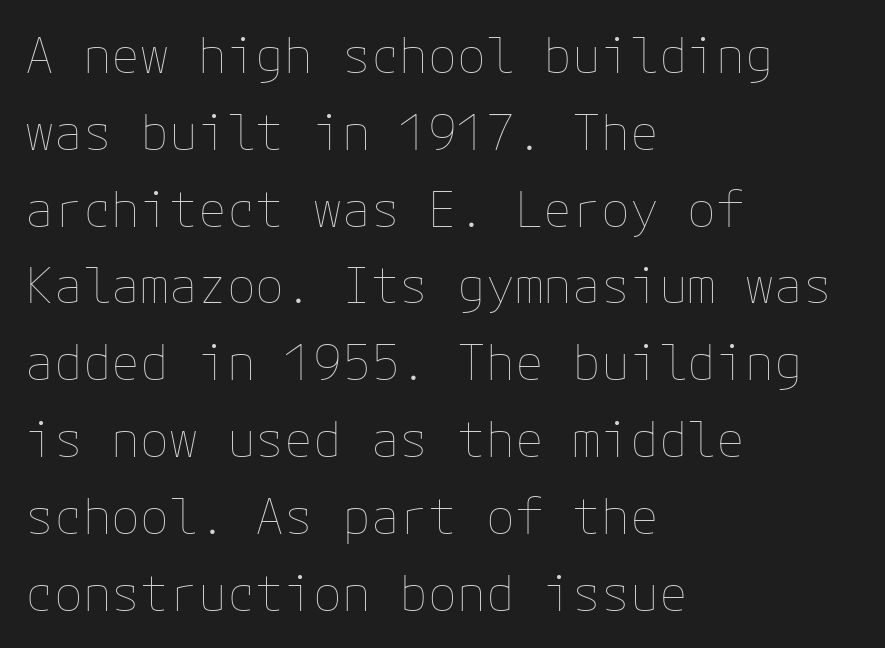
Q: Is the text bold? A: No.
Q: Is the text italic (slanted)? A: No, it is upright.
Q: Is the text underlined? A: No.
Q: How is the paragraph aligned? A: Left-aligned.
Q: Is the spacing between letters normal or unusually wide? A: Normal.
Q: Is the spacing between lines tight, normal or loose? A: Normal.
Q: Width (condensed, normal, or wide)? A: Normal.
Q: Stroke contrast? A: Low.
Q: x-height? A: Medium.
